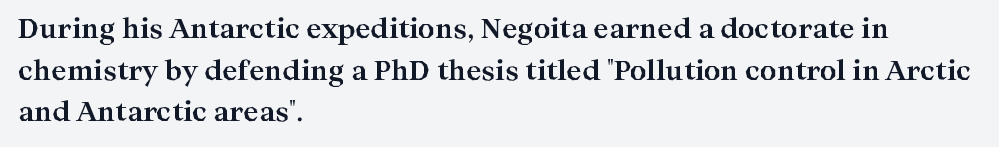
Q: Is the text bold? A: Yes.
Q: Is the text italic (slanted)? A: No, it is upright.
Q: Is the text underlined? A: No.
Q: How is the paragraph aligned? A: Left-aligned.
Q: Is the spacing between letters normal or unusually wide? A: Normal.
Q: Is the spacing between lines tight, normal or loose? A: Normal.
